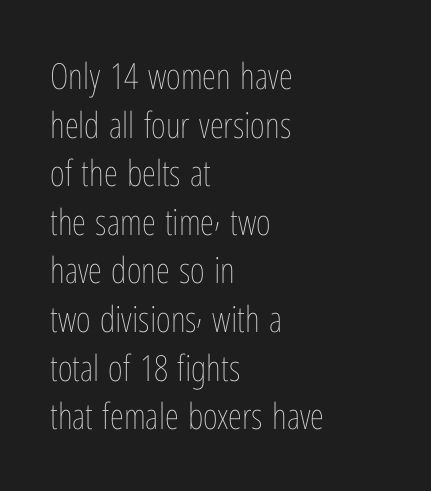
Q: Is the text bold? A: No.
Q: Is the text italic (slanted)? A: No, it is upright.
Q: Is the text underlined? A: No.
Q: How is the paragraph aligned? A: Left-aligned.
Q: Is the spacing between letters normal or unusually wide? A: Normal.
Q: Is the spacing between lines tight, normal or loose? A: Normal.
Q: Width (condensed, normal, or wide)? A: Condensed.
Q: Stroke contrast? A: Low.
Q: x-height? A: Medium.
Q: Monospaced? A: No.
